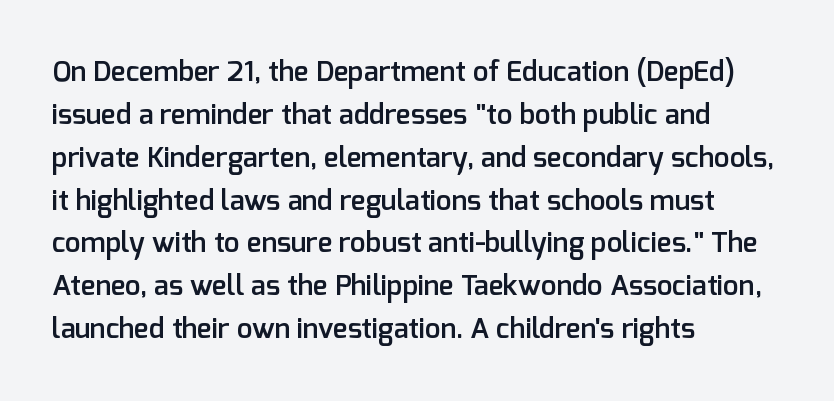
The image shows 28 px semibold sans-serif type, upright; set left-aligned, normal line spacing (1.53x), normal letter spacing, not underlined; low stroke contrast and a medium x-height.
